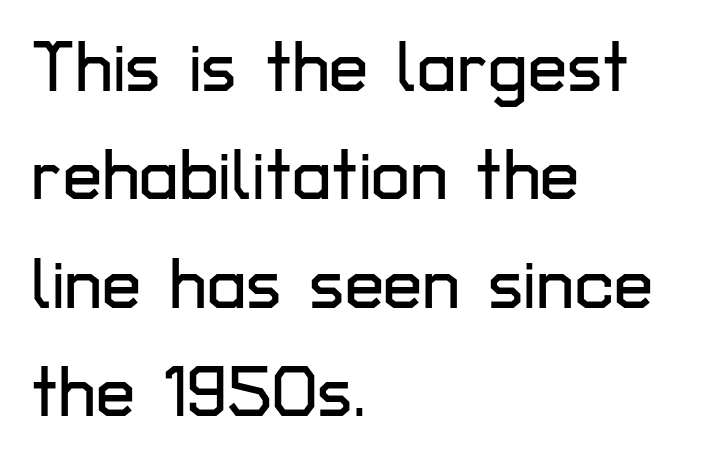
Q: Is the text italic (slanted)? A: No, it is upright.
Q: Is the typeface a serif or a sans-serif typeface? A: Sans-serif.
Q: Is the text underlined? A: No.
Q: How is the paragraph aligned? A: Left-aligned.
Q: Is the spacing between letters normal or unusually wide? A: Normal.
Q: Is the spacing between lines tight, normal or loose? A: Normal.
Q: Width (condensed, normal, or wide)? A: Normal.
Q: Stroke contrast? A: Low.
Q: x-height? A: Medium.
Q: Monospaced? A: No.
